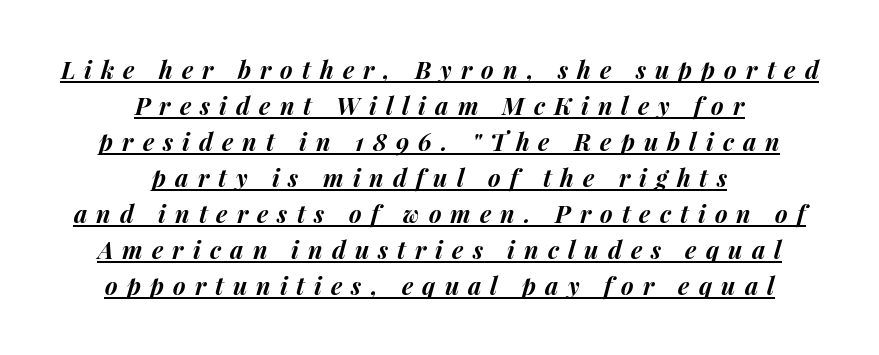
Q: Is the text bold? A: Yes.
Q: Is the text italic (slanted)? A: Yes, it leans right by about 15 degrees.
Q: Is the text underlined? A: Yes.
Q: How is the paragraph aligned? A: Centered.
Q: Is the spacing between letters normal or unusually wide? A: Unusually wide.
Q: Is the spacing between lines tight, normal or loose? A: Normal.
